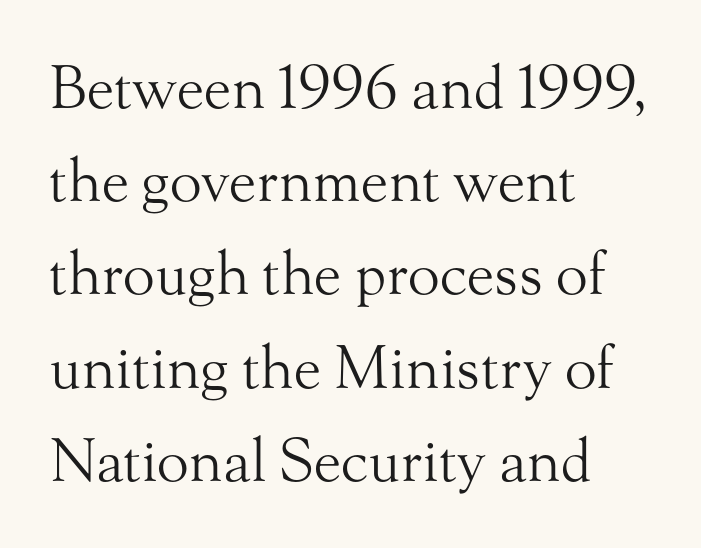
The image shows 59 px light serif type, upright; set left-aligned, normal line spacing (1.58x), normal letter spacing, not underlined; medium stroke contrast and a small x-height.
